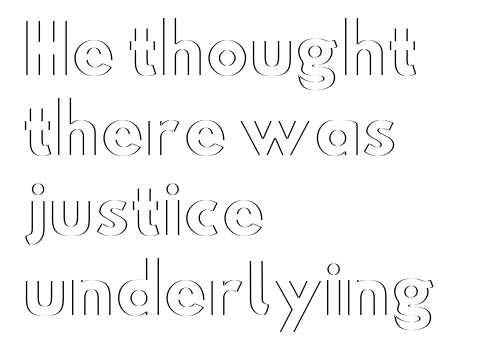
Nobody drew a line under any word here. Here the designer chose a conventional face with non-uniform glyph widths. A roman cut, with each character standing at attention. A typesetter would call this zero additional tracking. The typesetter chose a ragged-right arrangement here.
